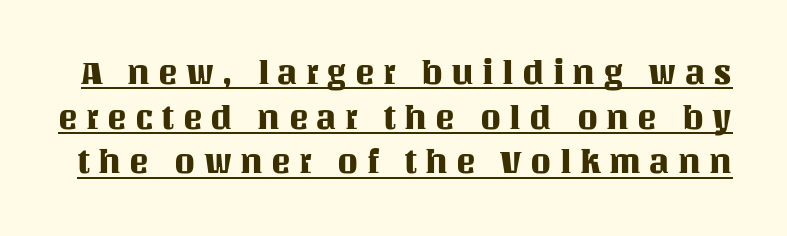
Q: Is the text italic (slanted)? A: No, it is upright.
Q: Is the text underlined? A: Yes.
Q: Is the spacing between letters normal or unusually wide? A: Unusually wide.
Q: Is the spacing between lines tight, normal or loose? A: Normal.
Q: Width (condensed, normal, or wide)? A: Normal.
Q: Stroke contrast? A: Medium.
Q: x-height? A: Large.
Q: Monospaced? A: No.
